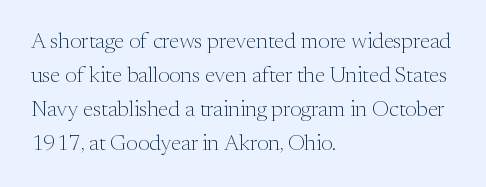
Q: Is the text bold? A: No.
Q: Is the text italic (slanted)? A: No, it is upright.
Q: Is the text underlined? A: No.
Q: How is the paragraph aligned? A: Left-aligned.
Q: Is the spacing between letters normal or unusually wide? A: Normal.
Q: Is the spacing between lines tight, normal or loose? A: Normal.
